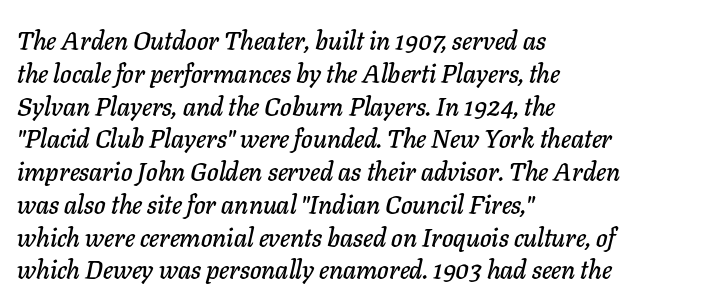
{"italic": "yes", "lean": "right", "slant_degrees": 11, "underline": "no", "align": "left", "line_spacing": "normal", "line_spacing_ratio": 1.26, "letter_spacing": "normal", "letter_spacing_em": 0.0, "glyph_px": 26}
